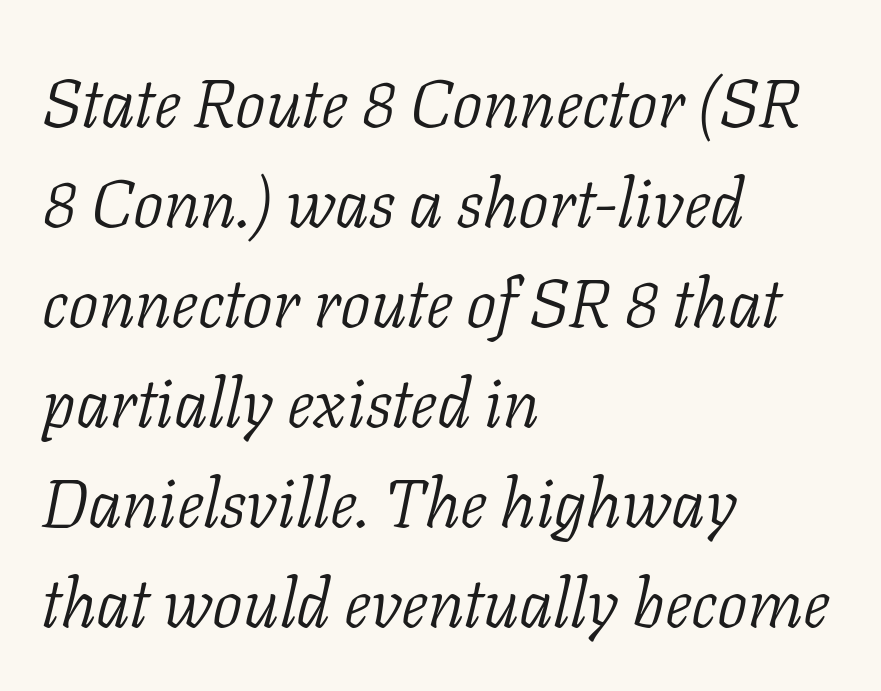
The image shows 68 px light serif type, italic (leaning right); set left-aligned, normal line spacing (1.47x), normal letter spacing, not underlined; low stroke contrast and a medium x-height.
